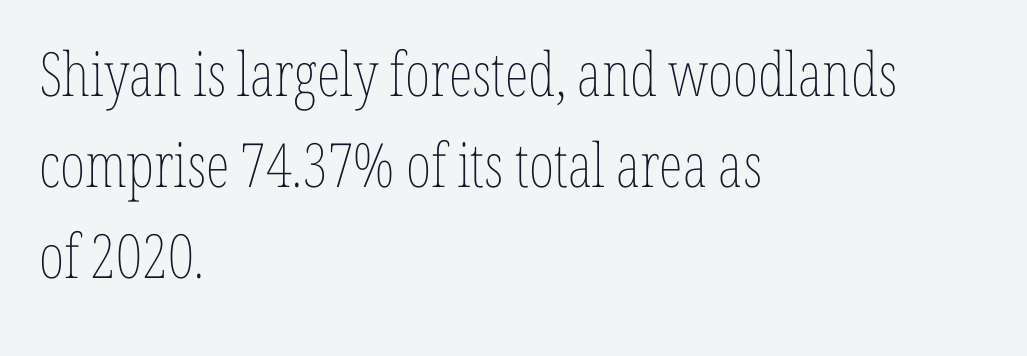
Do the characters align in a grid? No, the font is proportional. The space beneath each line is pristine and unruled. Letters have the restrained weight of plain body copy at most. Italic? Not at all — the glyphs are vertical.
